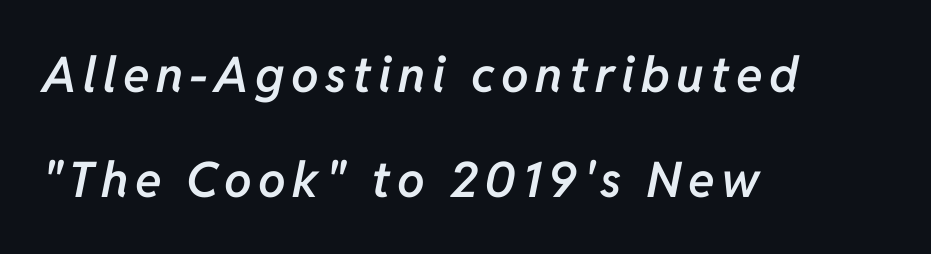
The image shows 49 px semibold type, italic (leaning right); set left-aligned, loose line spacing (2.14x), not underlined; low stroke contrast and a medium x-height.
